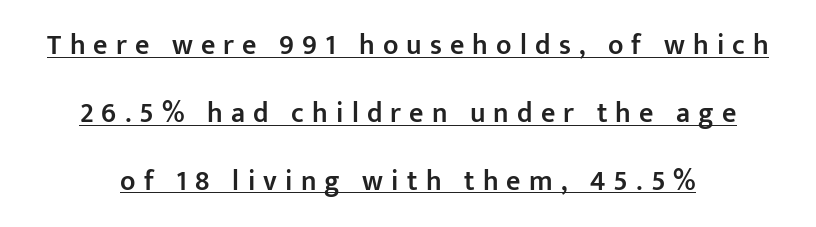
The image shows 28 px semibold sans-serif type, upright; set loose line spacing (2.42x), unusually wide letter spacing (+0.29 em), underlined; low stroke contrast and a medium x-height.
